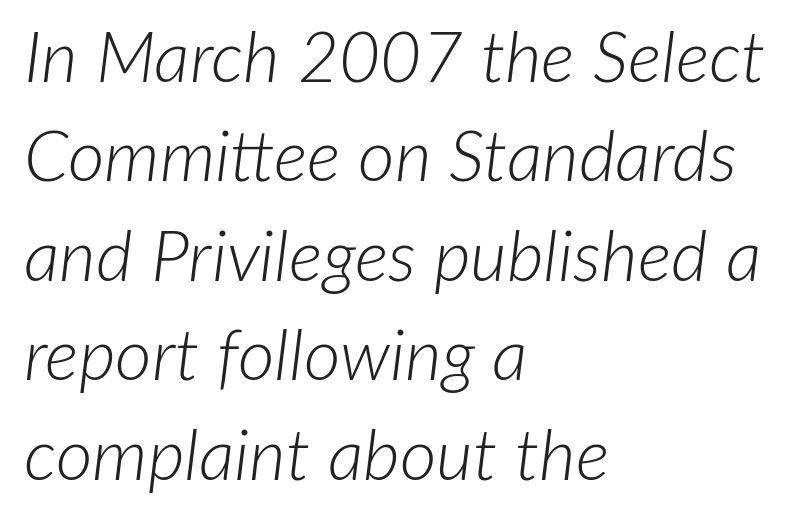
{"italic": "yes", "lean": "right", "slant_degrees": 7, "bold": "no", "weight": "light", "width": "normal", "stroke_contrast": "low", "x_height": "medium", "monospaced": "no", "underline": "no", "align": "left", "line_spacing": "normal", "line_spacing_ratio": 1.4, "letter_spacing": "normal", "letter_spacing_em": 0.0, "glyph_px": 71}
